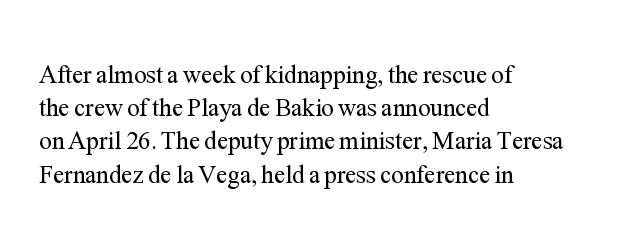
Q: Is the text bold? A: No.
Q: Is the text italic (slanted)? A: No, it is upright.
Q: Is the text underlined? A: No.
Q: How is the paragraph aligned? A: Left-aligned.
Q: Is the spacing between letters normal or unusually wide? A: Normal.
Q: Is the spacing between lines tight, normal or loose? A: Normal.
